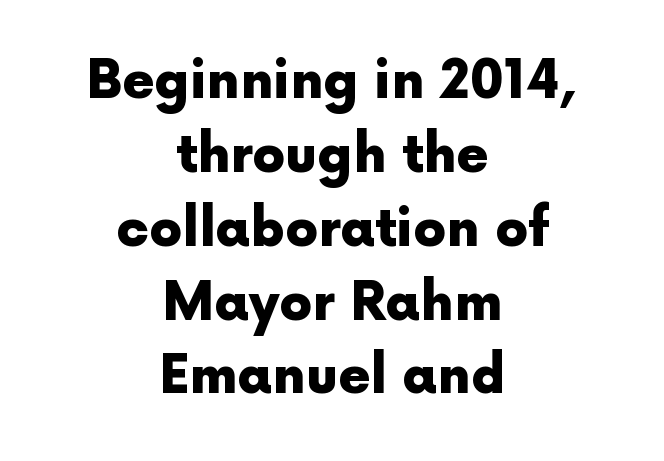
Between one letter and the next there's only the usual sliver of space. These lines are rendered in a variable-pitch font. The vertical gap from one line to the next is medium. Do the letters lean? They stand straight. The passage is arranged like a title page — every line centered. Are there feet on the stems? There aren't — it's a sans.
